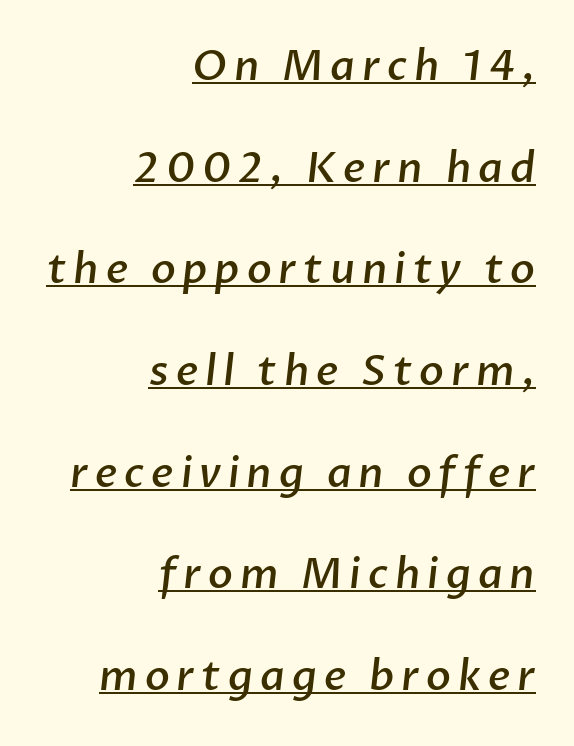
A great deal of white space separates one row of letters from the next. Observe the absence of serifs on each vertical stroke in this sample. The passage shown is typed in a proportional face where columns would drift. The passage shown is underscored from start to finish.
